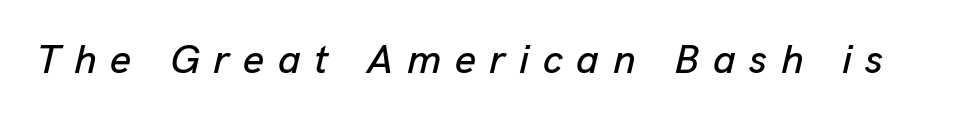
Q: Is the text italic (slanted)? A: Yes, it leans right by about 13 degrees.
Q: Is the text underlined? A: No.
Q: Is the spacing between letters normal or unusually wide? A: Unusually wide.
Q: Width (condensed, normal, or wide)? A: Normal.
Q: Stroke contrast? A: Low.
Q: x-height? A: Medium.
Q: Monospaced? A: No.
